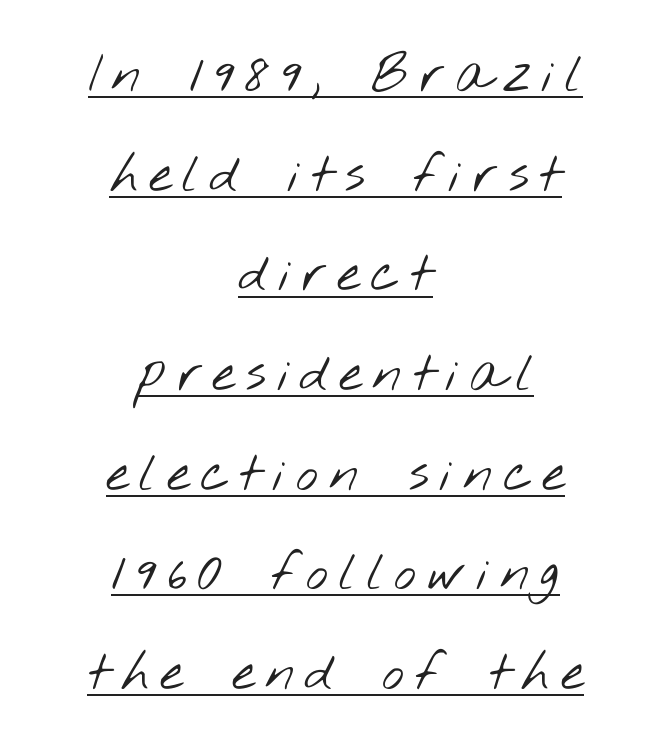
{"serif": "no", "bold": "no", "weight": "light", "width": "wide", "stroke_contrast": "low", "x_height": "small", "monospaced": "no", "underline": "yes", "align": "center", "line_spacing_ratio": 1.88, "letter_spacing": "wide", "letter_spacing_em": 0.2, "glyph_px": 53}
